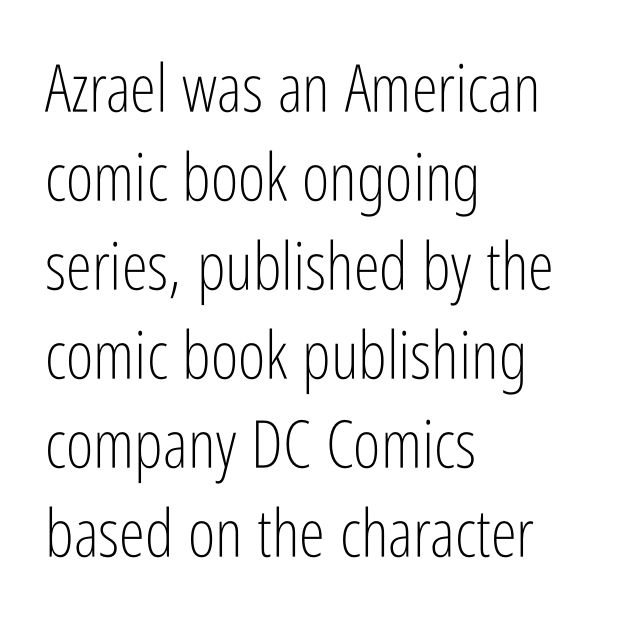
{"serif": "no", "italic": "no", "bold": "no", "weight": "light", "width": "condensed", "stroke_contrast": "low", "x_height": "medium", "monospaced": "no", "underline": "no", "align": "left", "line_spacing": "normal", "line_spacing_ratio": 1.35, "letter_spacing": "normal", "letter_spacing_em": 0.0, "glyph_px": 66}
